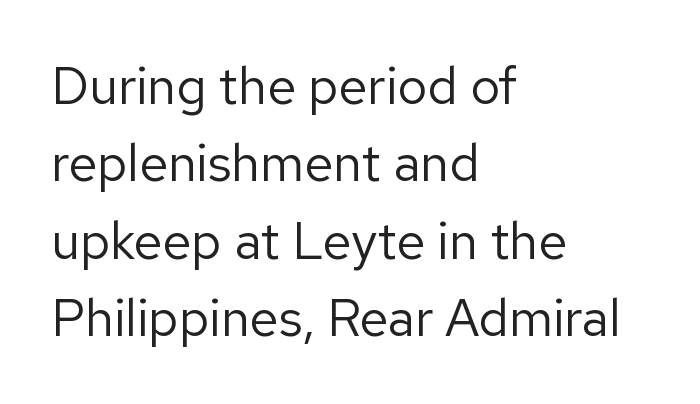
The words here are not underlined. The rag falls on the right side of this text block. Does the leading feel generous? No, just average. The passage shown is typed in a proportional face where columns would drift. The letters stand upright; this is a roman face. Weight: in the light-to-regular range.
